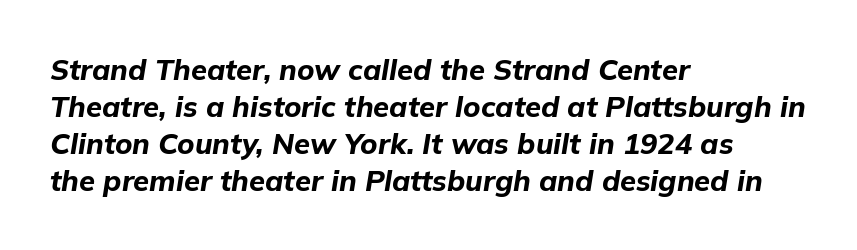
Q: Is the text bold? A: Yes.
Q: Is the text italic (slanted)? A: Yes, it leans right by about 9 degrees.
Q: Is the text underlined? A: No.
Q: How is the paragraph aligned? A: Left-aligned.
Q: Is the spacing between letters normal or unusually wide? A: Normal.
Q: Is the spacing between lines tight, normal or loose? A: Normal.
Q: Width (condensed, normal, or wide)? A: Normal.
Q: Stroke contrast? A: Low.
Q: x-height? A: Medium.
Q: Monospaced? A: No.
